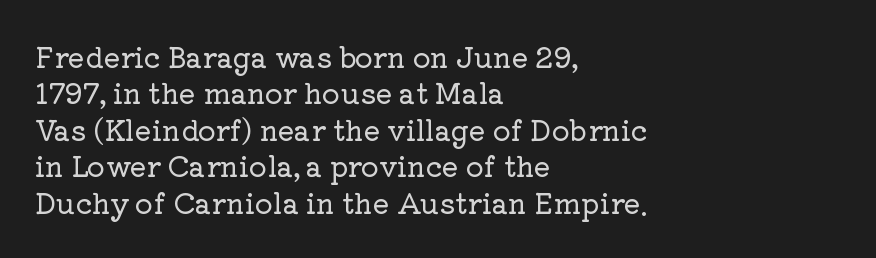
{"serif": "yes", "italic": "no", "width": "normal", "stroke_contrast": "low", "x_height": "medium", "monospaced": "no", "underline": "no", "align": "left", "line_spacing": "normal", "line_spacing_ratio": 1.3, "letter_spacing": "normal", "letter_spacing_em": 0.0, "glyph_px": 28}
